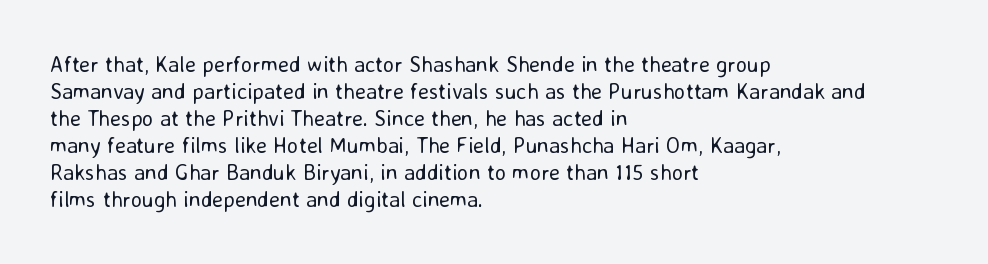
{"italic": "no", "bold": "no", "underline": "no", "align": "left", "line_spacing_ratio": 1.23, "letter_spacing": "normal", "letter_spacing_em": 0.0, "glyph_px": 22}
